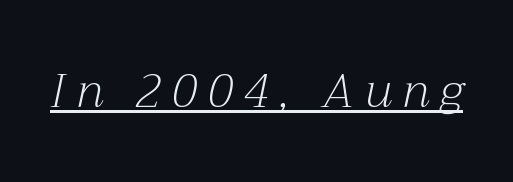
The image shows 48 px light serif type, italic (leaning right); set unusually wide letter spacing (+0.21 em), underlined; medium stroke contrast and a medium x-height.
